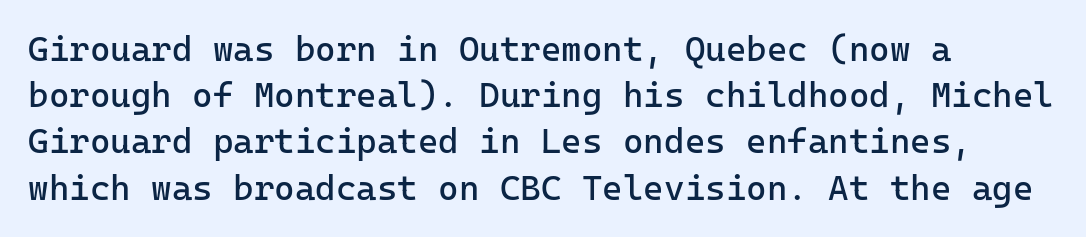
Observe the absence of serifs on each vertical stroke in this sample. Students, observe: this is what conventionally led text looks like. Observe the ordinary spacing: letters are neighbours, not strangers. Only glyphs here, with clear space below each row.
